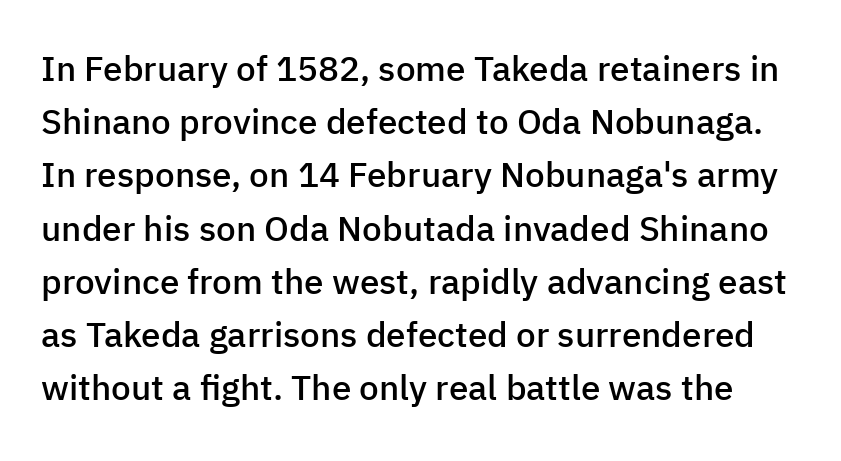
The image shows 35 px semibold sans-serif type, upright; set normal line spacing (1.52x), normal letter spacing, not underlined; low stroke contrast and a medium x-height.
